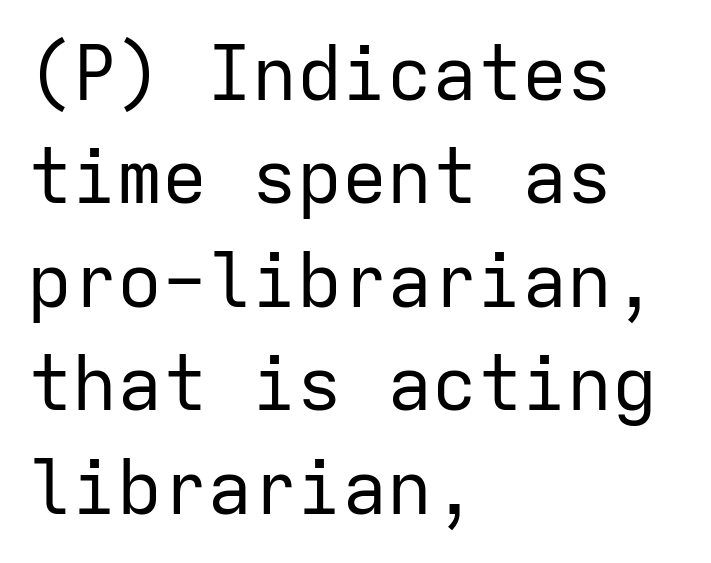
{"serif": "no", "italic": "no", "bold": "no", "weight": "regular", "width": "normal", "stroke_contrast": "low", "x_height": "medium", "monospaced": "yes", "underline": "no", "align": "left", "line_spacing": "normal", "line_spacing_ratio": 1.38, "letter_spacing": "normal", "letter_spacing_em": 0.0, "glyph_px": 75}
